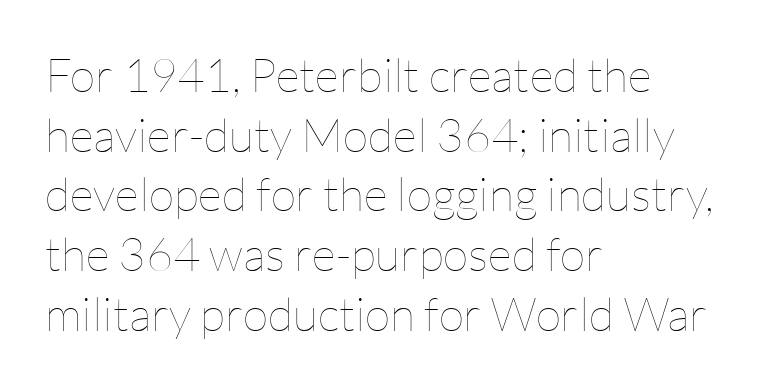
Q: Is the text bold? A: No.
Q: Is the text italic (slanted)? A: No, it is upright.
Q: Is the text underlined? A: No.
Q: How is the paragraph aligned? A: Left-aligned.
Q: Is the spacing between letters normal or unusually wide? A: Normal.
Q: Is the spacing between lines tight, normal or loose? A: Normal.
Q: Width (condensed, normal, or wide)? A: Normal.
Q: Stroke contrast? A: Low.
Q: x-height? A: Medium.
Q: Monospaced? A: No.
